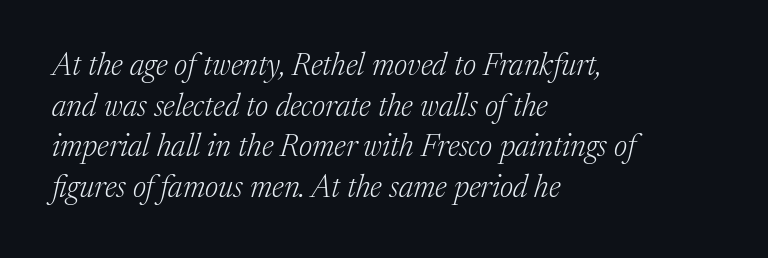
Q: Is the text bold? A: No.
Q: Is the text italic (slanted)? A: Yes, it leans right by about 17 degrees.
Q: Is the typeface a serif or a sans-serif typeface? A: Serif.
Q: Is the text underlined? A: No.
Q: How is the paragraph aligned? A: Left-aligned.
Q: Is the spacing between letters normal or unusually wide? A: Normal.
Q: Is the spacing between lines tight, normal or loose? A: Normal.
Q: Width (condensed, normal, or wide)? A: Normal.
Q: Stroke contrast? A: Medium.
Q: x-height? A: Medium.
Q: Monospaced? A: No.
